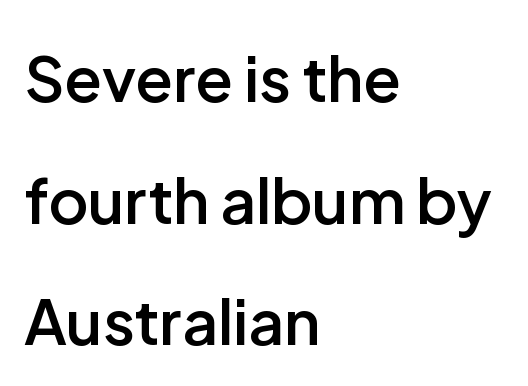
These lines are rendered in a variable-pitch font. These lines keep a tight, regular rhythm from letter to letter. Typeset ragged right — the left edge is the straight one. Posture: upright roman. The baseline area is clear. Slightly chunky letters — semibold, I'd say, not full bold.
